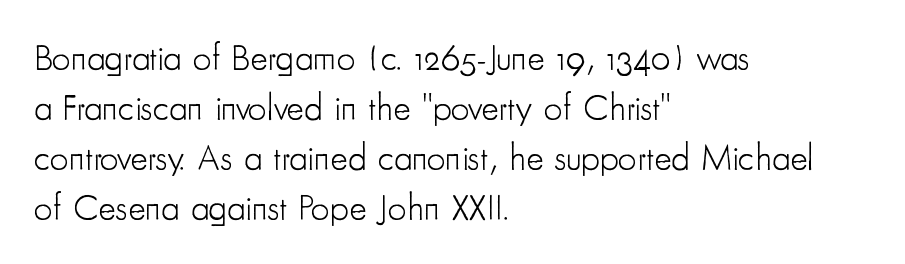
The image shows 37 px light, condensed sans-serif type, upright; set left-aligned, normal line spacing (1.35x), normal letter spacing, not underlined; low stroke contrast and a small x-height.
